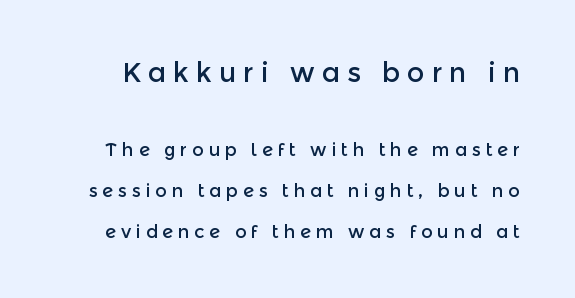
{"italic": "no", "underline": "no", "line_spacing": "loose", "line_spacing_ratio": 2.27, "letter_spacing": "wide", "letter_spacing_em": 0.26, "larger_block": "first", "size_ratio": 1.5, "glyph_px": 27}
